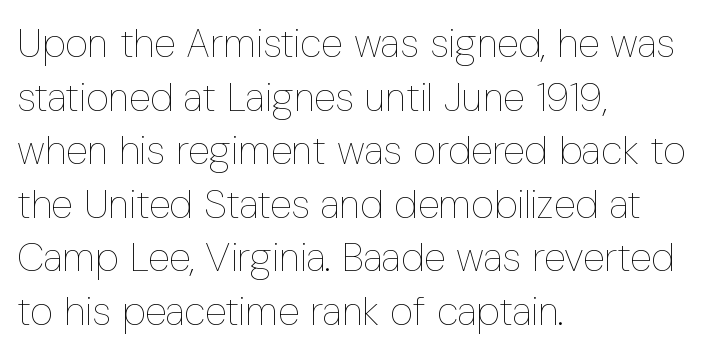
The image shows 40 px thin, condensed type, upright; set left-aligned, normal line spacing (1.34x), normal letter spacing, not underlined; low stroke contrast and a medium x-height.
